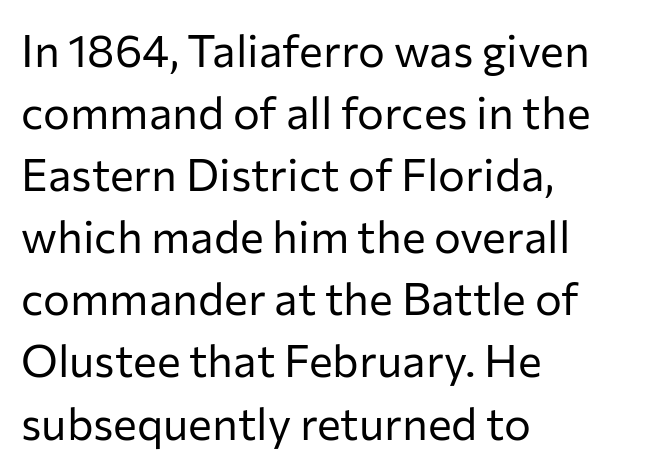
Q: Is the text bold? A: No.
Q: Is the text italic (slanted)? A: No, it is upright.
Q: Is the typeface a serif or a sans-serif typeface? A: Sans-serif.
Q: Is the text underlined? A: No.
Q: How is the paragraph aligned? A: Left-aligned.
Q: Is the spacing between letters normal or unusually wide? A: Normal.
Q: Is the spacing between lines tight, normal or loose? A: Normal.
Q: Width (condensed, normal, or wide)? A: Normal.
Q: Stroke contrast? A: Low.
Q: x-height? A: Medium.
Q: Monospaced? A: No.
